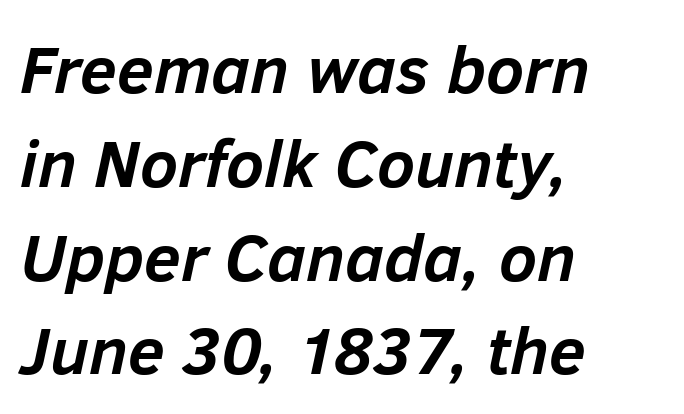
{"italic": "yes", "lean": "right", "slant_degrees": 12, "bold": "yes", "weight": "semibold", "width": "normal", "stroke_contrast": "low", "x_height": "medium", "monospaced": "no", "underline": "no", "align": "left", "line_spacing": "normal", "line_spacing_ratio": 1.4, "letter_spacing": "normal", "letter_spacing_em": 0.0, "glyph_px": 67}
